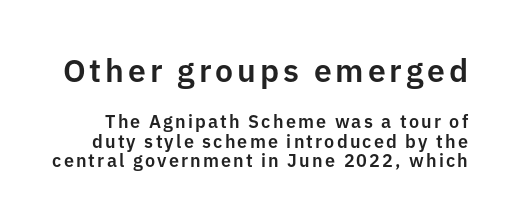
Q: Is the text italic (slanted)? A: No, it is upright.
Q: Is the typeface a serif or a sans-serif typeface? A: Sans-serif.
Q: Is the text underlined? A: No.
Q: Is the spacing between lines tight, normal or loose? A: Tight.
Q: Which block of text is set in a larger size, the first (top) or the second (bottom)? A: The first (top) one.
Q: Width (condensed, normal, or wide)? A: Normal.
Q: Stroke contrast? A: Low.
Q: x-height? A: Medium.
Q: Monospaced? A: No.
